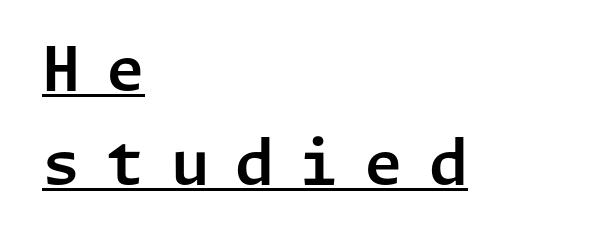
Q: Is the text italic (slanted)? A: No, it is upright.
Q: Is the typeface a serif or a sans-serif typeface? A: Sans-serif.
Q: Is the text underlined? A: Yes.
Q: How is the paragraph aligned? A: Left-aligned.
Q: Is the spacing between letters normal or unusually wide? A: Unusually wide.
Q: Is the spacing between lines tight, normal or loose? A: Normal.
Q: Width (condensed, normal, or wide)? A: Normal.
Q: Stroke contrast? A: Low.
Q: x-height? A: Medium.
